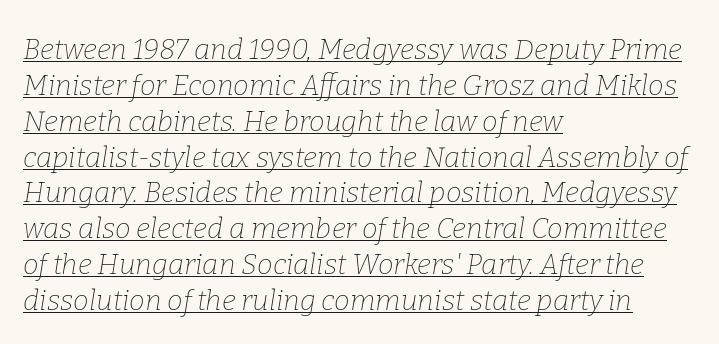
Q: Is the text bold? A: No.
Q: Is the text italic (slanted)? A: Yes, it leans right by about 9 degrees.
Q: Is the typeface a serif or a sans-serif typeface? A: Serif.
Q: Is the text underlined? A: Yes.
Q: How is the paragraph aligned? A: Left-aligned.
Q: Is the spacing between letters normal or unusually wide? A: Normal.
Q: Is the spacing between lines tight, normal or loose? A: Normal.
Q: Width (condensed, normal, or wide)? A: Normal.
Q: Stroke contrast? A: Low.
Q: x-height? A: Medium.
Q: Monospaced? A: No.
